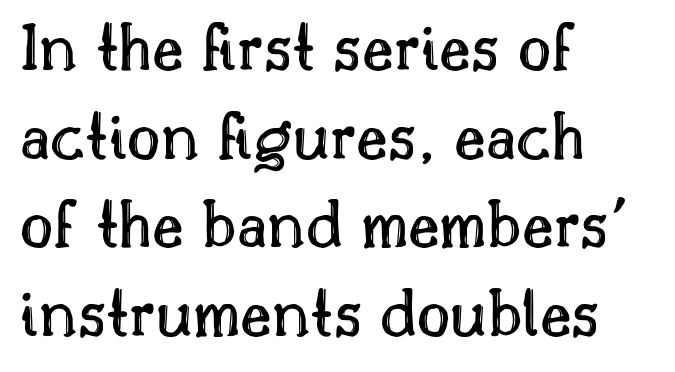
The image shows 72 px text type, upright; set left-aligned, line spacing 1.23x, normal letter spacing, not underlined; a small x-height.
